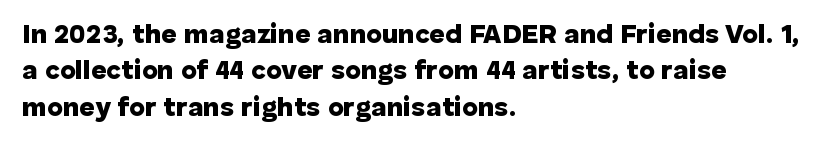
Q: Is the text bold? A: Yes.
Q: Is the text italic (slanted)? A: No, it is upright.
Q: Is the text underlined? A: No.
Q: How is the paragraph aligned? A: Left-aligned.
Q: Is the spacing between letters normal or unusually wide? A: Normal.
Q: Is the spacing between lines tight, normal or loose? A: Normal.
